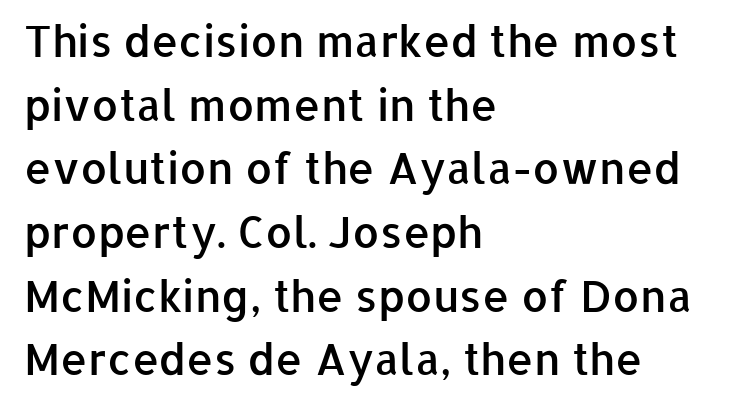
Each letter's strokes conclude bluntly, with no projecting serifs. A fair bit of extra ink — the face is semibold, not bold. The rag falls on the right side of this text block. If you measured baseline to baseline, you'd find a middling distance.
